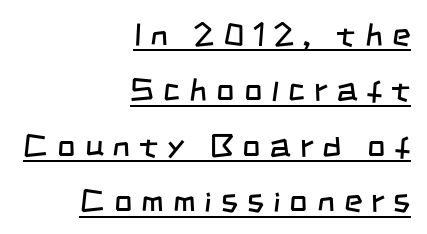
The image shows 32 px regular-weight, condensed sans-serif type; set right-aligned, line spacing 1.73x, unusually wide letter spacing (+0.28 em), underlined; low stroke contrast and a large x-height.
